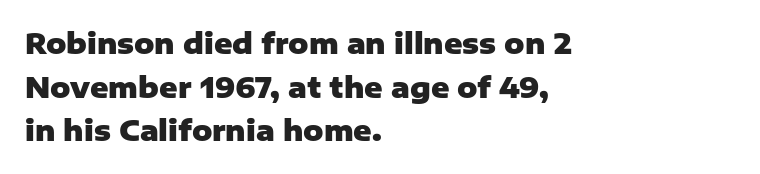
The image shows 28 px heavy sans-serif type, upright; set left-aligned, normal line spacing (1.56x), normal letter spacing, not underlined; low stroke contrast and a medium x-height.
